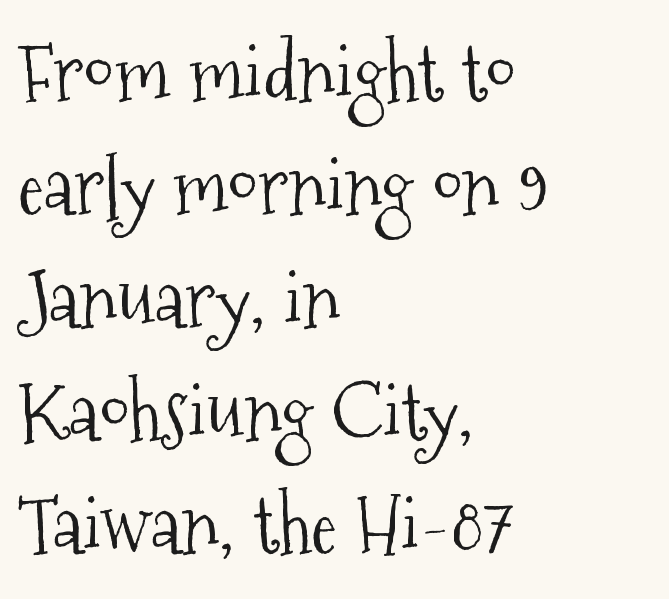
Q: Is the text bold? A: No.
Q: Is the text italic (slanted)? A: No, it is upright.
Q: Is the typeface a serif or a sans-serif typeface? A: Serif.
Q: Is the text underlined? A: No.
Q: How is the paragraph aligned? A: Left-aligned.
Q: Is the spacing between letters normal or unusually wide? A: Normal.
Q: Is the spacing between lines tight, normal or loose? A: Normal.
Q: Width (condensed, normal, or wide)? A: Condensed.
Q: Stroke contrast? A: Medium.
Q: x-height? A: Medium.
Q: Monospaced? A: No.
